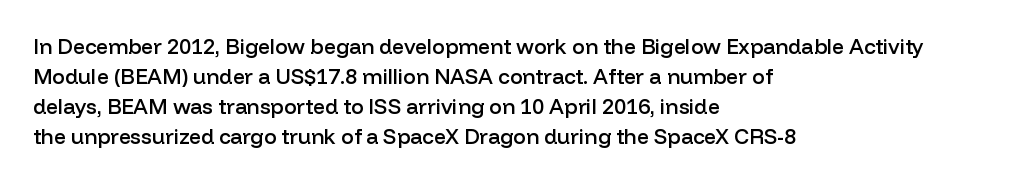
{"italic": "no", "bold": "semi", "underline": "no", "align": "left", "line_spacing": "normal", "line_spacing_ratio": 1.43, "letter_spacing": "normal", "letter_spacing_em": 0.0, "glyph_px": 21}
